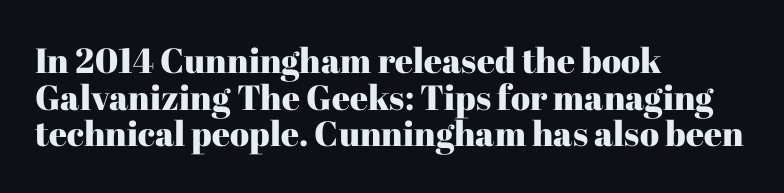
{"serif": "yes", "italic": "no", "width": "normal", "stroke_contrast": "high", "x_height": "medium", "monospaced": "no", "underline": "no", "align": "left", "line_spacing": "tight", "line_spacing_ratio": 1.05, "letter_spacing": "normal", "letter_spacing_em": 0.0, "glyph_px": 35}
